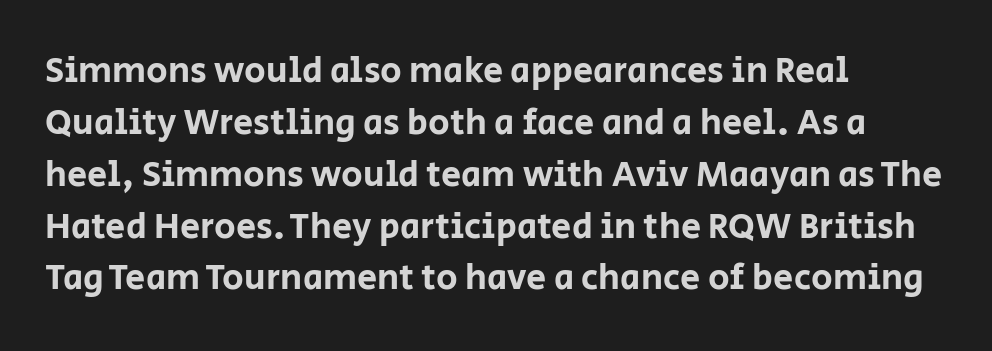
Q: Is the text italic (slanted)? A: No, it is upright.
Q: Is the typeface a serif or a sans-serif typeface? A: Sans-serif.
Q: Is the text underlined? A: No.
Q: How is the paragraph aligned? A: Left-aligned.
Q: Is the spacing between letters normal or unusually wide? A: Normal.
Q: Is the spacing between lines tight, normal or loose? A: Normal.
Q: Width (condensed, normal, or wide)? A: Normal.
Q: Stroke contrast? A: Low.
Q: x-height? A: Large.
Q: Monospaced? A: No.
